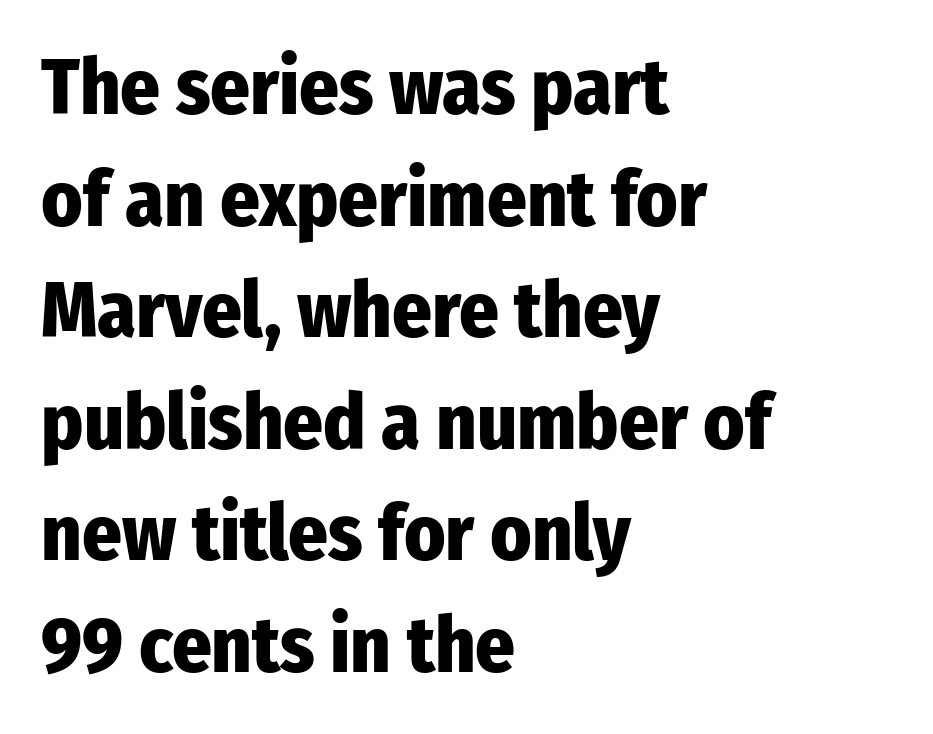
Every stem runs plumb, perpendicular to the baseline. The line texture is even and compact thanks to regular tracking. The gap between lines stays unmarked. Is this a sans? Yes — the strokes have no serifs. This sample has the flowing, uneven cadence of proportional lettering. The lines in this sample share a left origin and differ only in where they stop.
